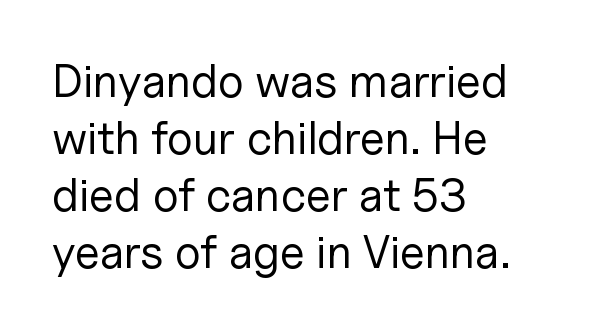
On a weight scale, this lands at 450 or below. Ascenders rise straight up at ninety degrees. Caption: multi-line text, flush left, ragged right. Here the designer chose a conventional face with non-uniform glyph widths. The characters display no serif detailing; their extremities are plain.
